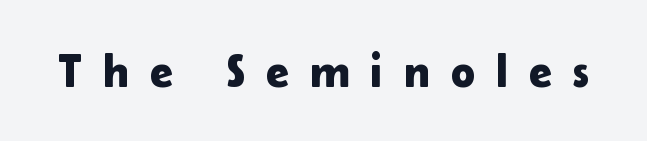
Q: Is the text italic (slanted)? A: No, it is upright.
Q: Is the typeface a serif or a sans-serif typeface? A: Sans-serif.
Q: Is the text underlined? A: No.
Q: Is the spacing between letters normal or unusually wide? A: Unusually wide.
Q: Width (condensed, normal, or wide)? A: Normal.
Q: Stroke contrast? A: Low.
Q: x-height? A: Medium.
Q: Monospaced? A: No.
